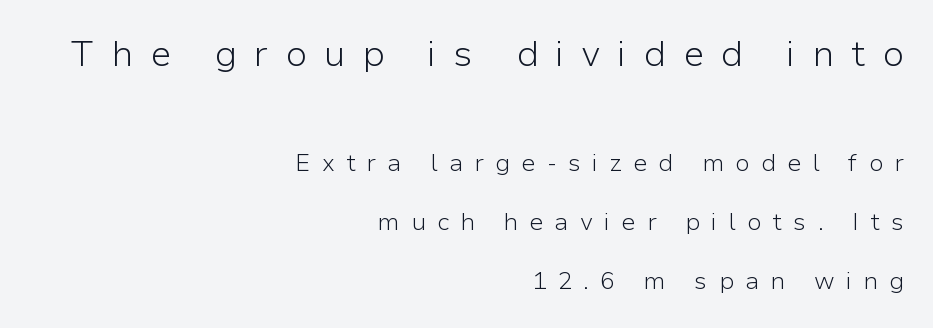
Q: Is the text bold? A: No.
Q: Is the text italic (slanted)? A: No, it is upright.
Q: Is the typeface a serif or a sans-serif typeface? A: Sans-serif.
Q: Is the text underlined? A: No.
Q: How is the paragraph aligned? A: Right-aligned.
Q: Is the spacing between letters normal or unusually wide? A: Unusually wide.
Q: Is the spacing between lines tight, normal or loose? A: Loose.
Q: Which block of text is set in a larger size, the first (top) or the second (bottom)? A: The first (top) one.
Q: Width (condensed, normal, or wide)? A: Normal.
Q: Stroke contrast? A: Low.
Q: x-height? A: Medium.
Q: Monospaced? A: No.
